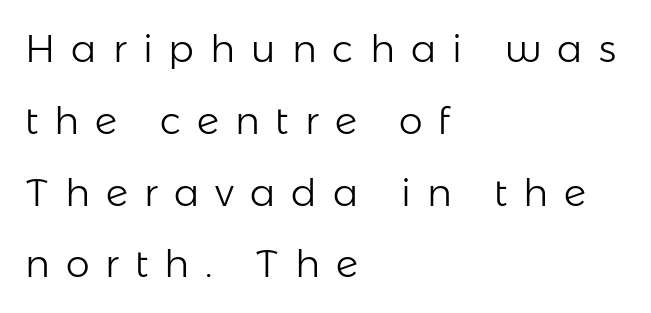
Q: Is the text bold? A: No.
Q: Is the text italic (slanted)? A: No, it is upright.
Q: Is the typeface a serif or a sans-serif typeface? A: Sans-serif.
Q: Is the text underlined? A: No.
Q: How is the paragraph aligned? A: Left-aligned.
Q: Is the spacing between letters normal or unusually wide? A: Unusually wide.
Q: Width (condensed, normal, or wide)? A: Normal.
Q: Stroke contrast? A: Low.
Q: x-height? A: Medium.
Q: Monospaced? A: No.
